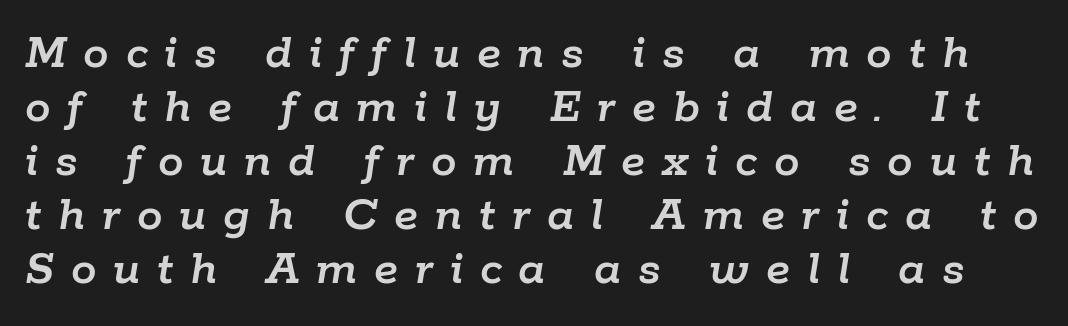
{"italic": "yes", "lean": "right", "slant_degrees": 9, "width": "normal", "stroke_contrast": "low", "x_height": "medium", "monospaced": "no", "underline": "no", "line_spacing": "tight", "line_spacing_ratio": 1.06, "letter_spacing": "wide", "letter_spacing_em": 0.33, "glyph_px": 51}
